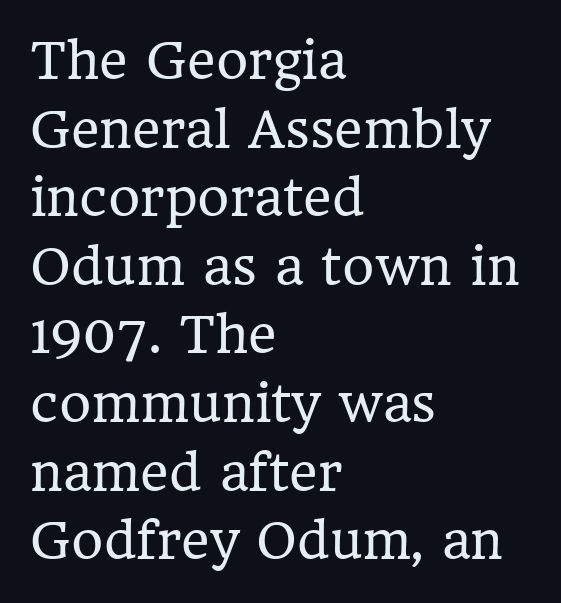
{"serif": "yes", "italic": "no", "bold": "no", "weight": "regular", "width": "normal", "stroke_contrast": "low", "x_height": "medium", "monospaced": "no", "underline": "no", "align": "left", "line_spacing": "normal", "line_spacing_ratio": 1.4, "letter_spacing": "normal", "letter_spacing_em": 0.0, "glyph_px": 49}
